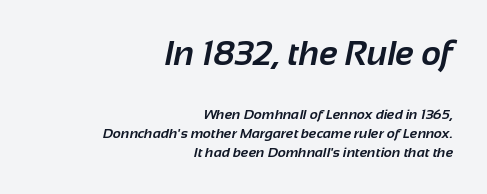
Q: Is the text bold? A: Yes.
Q: Is the typeface a serif or a sans-serif typeface? A: Sans-serif.
Q: Is the text underlined? A: No.
Q: How is the paragraph aligned? A: Right-aligned.
Q: Is the spacing between letters normal or unusually wide? A: Normal.
Q: Is the spacing between lines tight, normal or loose? A: Normal.
Q: Which block of text is set in a larger size, the first (top) or the second (bottom)? A: The first (top) one.
Q: Width (condensed, normal, or wide)? A: Normal.
Q: Stroke contrast? A: Low.
Q: x-height? A: Medium.
Q: Monospaced? A: No.
